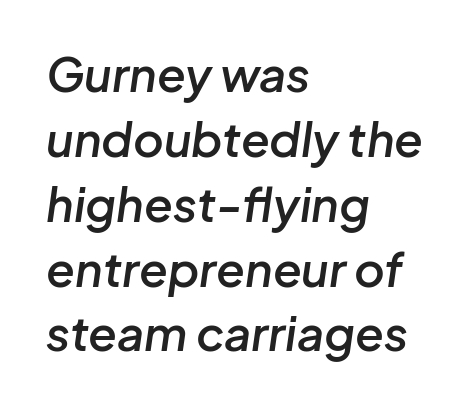
Compared with an ordinary text face, these strokes are moderately heavier — a semibold. The line texture is even and compact thanks to regular tracking. This sample keeps an unexceptional amount of space between lines. Anything drawn beneath the words? Only blank space. Is the block centered? No — it sits flush against the left margin. Slant detected: the letters are inclined.
